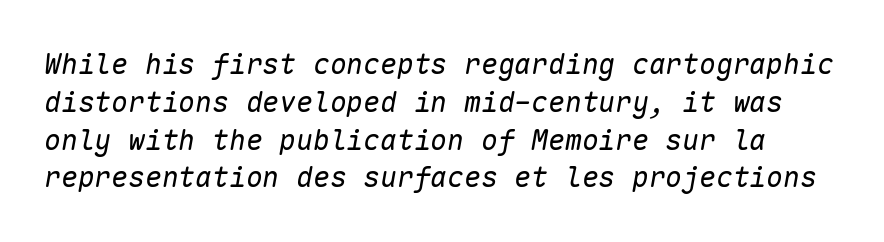
The image shows 28 px regular-weight type, italic (leaning right), monospaced; set normal line spacing (1.35x), normal letter spacing, not underlined; low stroke contrast and a medium x-height.
